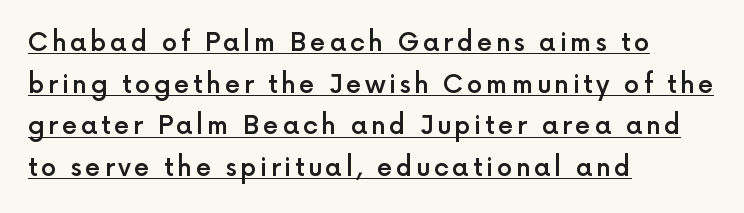
Q: Is the text bold? A: Semi-bold.
Q: Is the text italic (slanted)? A: No, it is upright.
Q: Is the text underlined? A: Yes.
Q: How is the paragraph aligned? A: Left-aligned.
Q: Is the spacing between lines tight, normal or loose? A: Normal.
